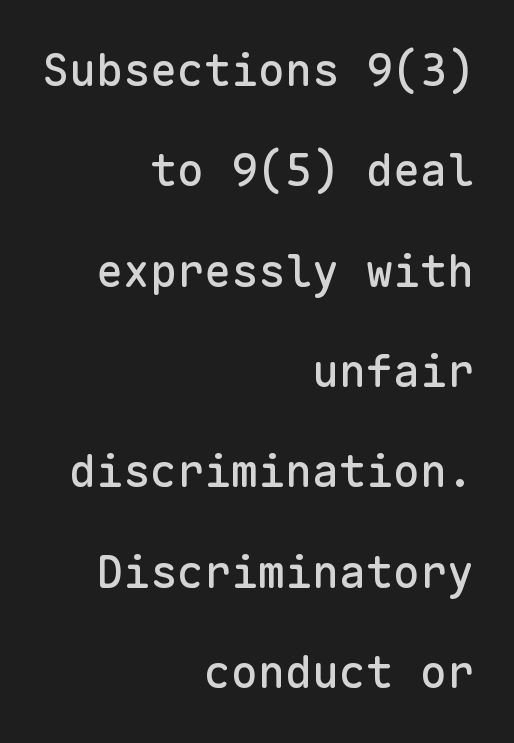
{"serif": "no", "italic": "no", "width": "normal", "stroke_contrast": "low", "x_height": "medium", "monospaced": "yes", "underline": "no", "align": "right", "line_spacing": "loose", "line_spacing_ratio": 2.23, "letter_spacing": "normal", "letter_spacing_em": 0.0, "glyph_px": 45}
